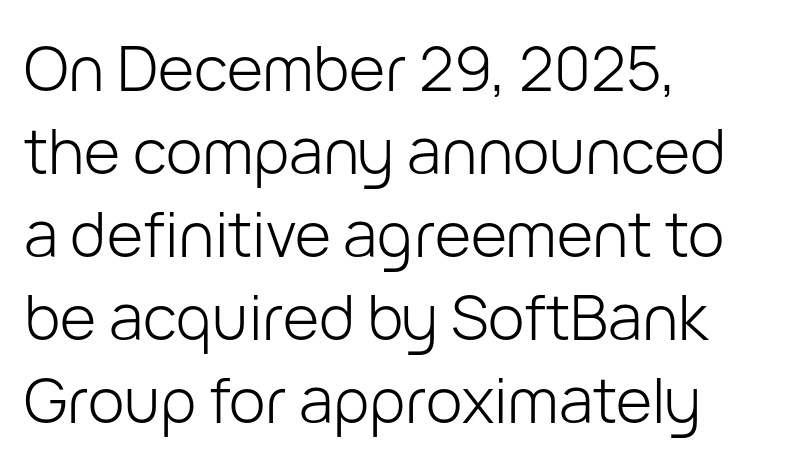
The image shows 62 px light sans-serif type, upright; set left-aligned, normal line spacing (1.34x), normal letter spacing, not underlined; low stroke contrast and a medium x-height.
